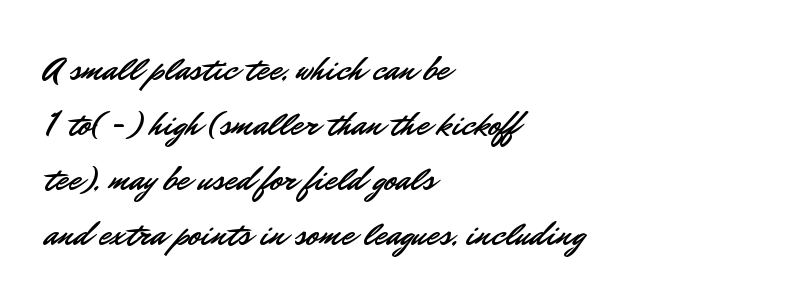
{"serif": "no", "width": "normal", "stroke_contrast": "low", "x_height": "small", "monospaced": "no", "underline": "no", "align": "left", "line_spacing": "normal", "line_spacing_ratio": 1.57, "letter_spacing": "normal", "letter_spacing_em": 0.0, "glyph_px": 35}
